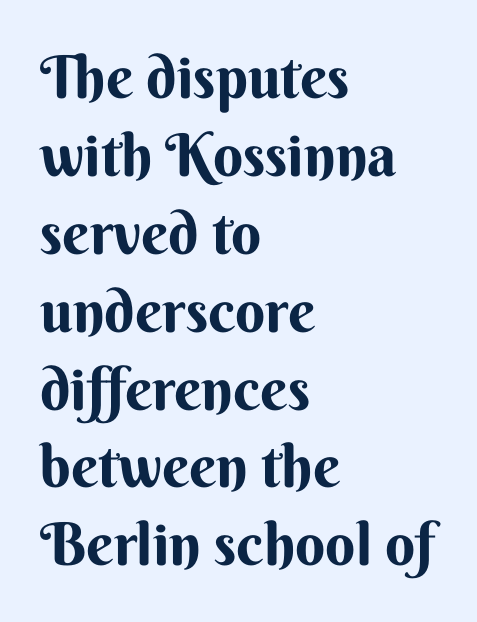
The rendering shows plain stroke endings on the letterforms — a sans-serif design. Whoever set this chose a conventional vertical rhythm. Looks like regular typesetting: each glyph gets only the width it needs. Nobody drew a line under any word here. No extra tracking has been applied to these lines. Layout note: lines flush left.
